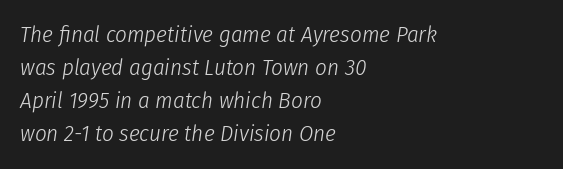
The image shows 23 px text type, italic (leaning right); set left-aligned, normal line spacing (1.44x), normal letter spacing, not underlined.
